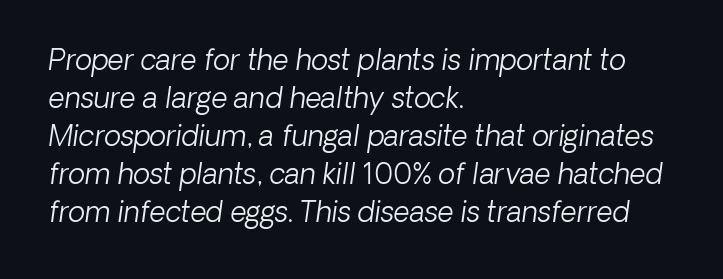
The image shows 28 px light type, italic (leaning right); set left-aligned, normal line spacing (1.36x), normal letter spacing, not underlined; low stroke contrast and a medium x-height.
